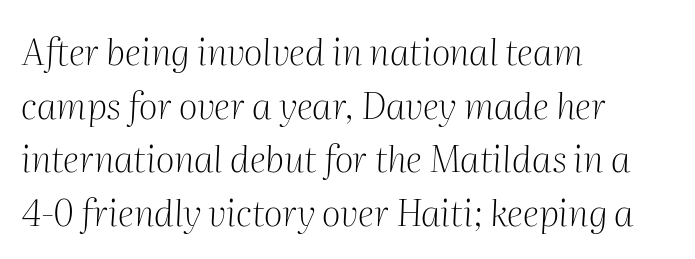
Notice how the passage keeps a crisp vertical edge on the left only. Slanted lettering throughout. Each letter keeps its own natural width here, so spacing adapts to shape. Compared with typical paragraphs, the rows here are spaced about the same. Stroke terminals: seriffed. Between one letter and the next there's only the usual sliver of space.
